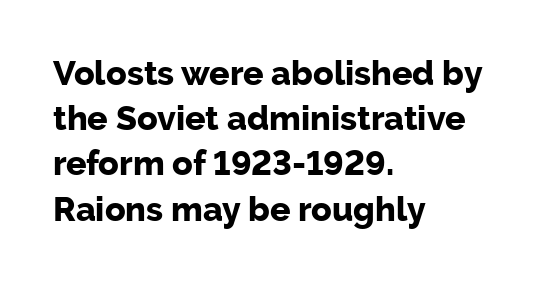
Q: Is the text bold? A: Yes.
Q: Is the text italic (slanted)? A: No, it is upright.
Q: Is the typeface a serif or a sans-serif typeface? A: Sans-serif.
Q: Is the text underlined? A: No.
Q: How is the paragraph aligned? A: Left-aligned.
Q: Is the spacing between letters normal or unusually wide? A: Normal.
Q: Is the spacing between lines tight, normal or loose? A: Normal.
Q: Width (condensed, normal, or wide)? A: Normal.
Q: Stroke contrast? A: Low.
Q: x-height? A: Medium.
Q: Monospaced? A: No.
